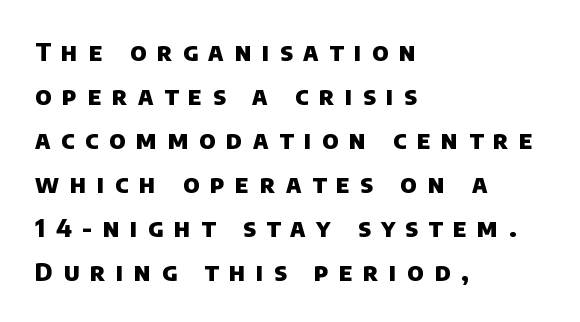
Q: Is the text bold? A: Yes.
Q: Is the text underlined? A: No.
Q: How is the paragraph aligned? A: Left-aligned.
Q: Is the spacing between letters normal or unusually wide? A: Unusually wide.
